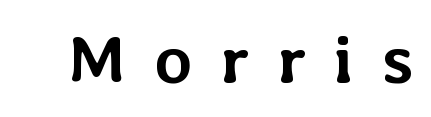
Q: Is the text bold? A: Yes.
Q: Is the text italic (slanted)? A: No, it is upright.
Q: Is the text underlined? A: No.
Q: Is the spacing between letters normal or unusually wide? A: Unusually wide.
Q: Width (condensed, normal, or wide)? A: Normal.
Q: Stroke contrast? A: Low.
Q: x-height? A: Medium.
Q: Monospaced? A: No.
